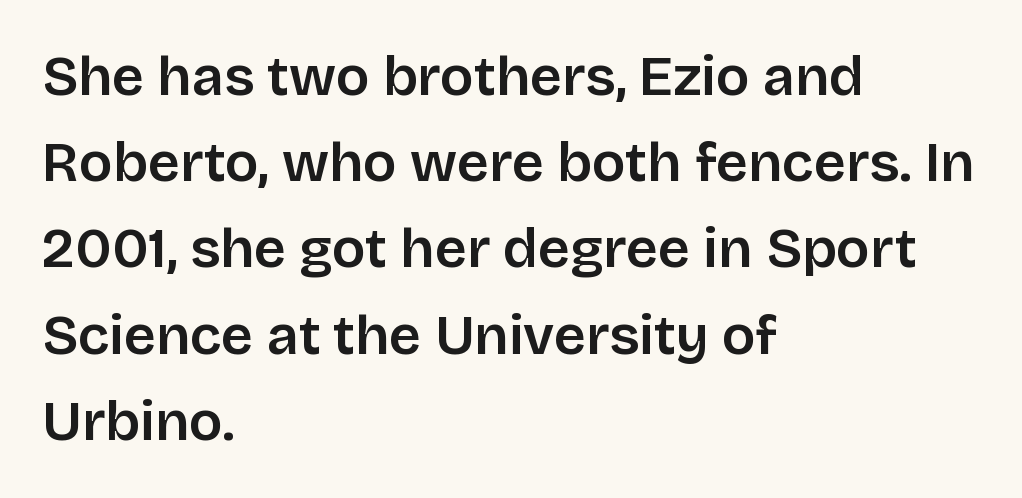
Any mark beneath the type? The region is blank. Does the lettering tilt? It doesn't — this is upright. Observe the ordinary spacing: letters are neighbours, not strangers. The type family on display is of the sans-serif kind. Alignment: flush left. Proportional: the letters do not fall into vertical columns.
